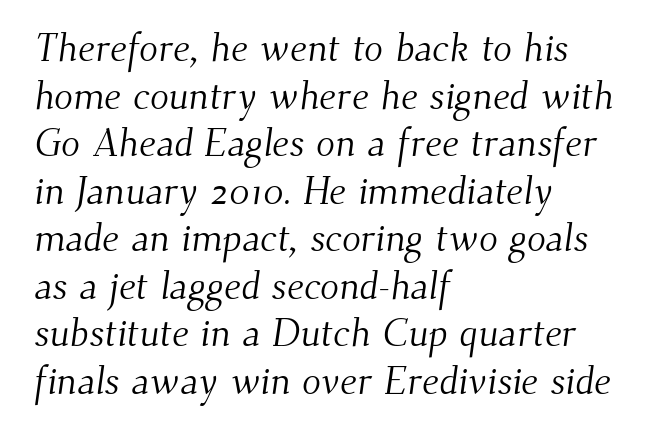
The image shows 39 px light serif type; set left-aligned, line spacing 1.22x, normal letter spacing, not underlined; medium stroke contrast and a small x-height.
